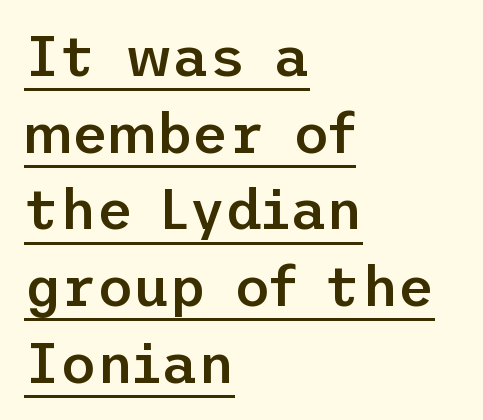
Q: Is the text bold? A: Semi-bold.
Q: Is the text italic (slanted)? A: No, it is upright.
Q: Is the typeface a serif or a sans-serif typeface? A: Sans-serif.
Q: Is the text underlined? A: Yes.
Q: How is the paragraph aligned? A: Left-aligned.
Q: Is the spacing between letters normal or unusually wide? A: Normal.
Q: Is the spacing between lines tight, normal or loose? A: Normal.
Q: Width (condensed, normal, or wide)? A: Normal.
Q: Stroke contrast? A: Low.
Q: x-height? A: Medium.
